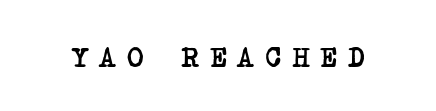
{"serif": "yes", "bold": "yes", "weight": "semibold", "width": "condensed", "stroke_contrast": "low", "x_height": "large", "underline": "no", "letter_spacing": "wide", "letter_spacing_em": 0.4, "glyph_px": 28}
